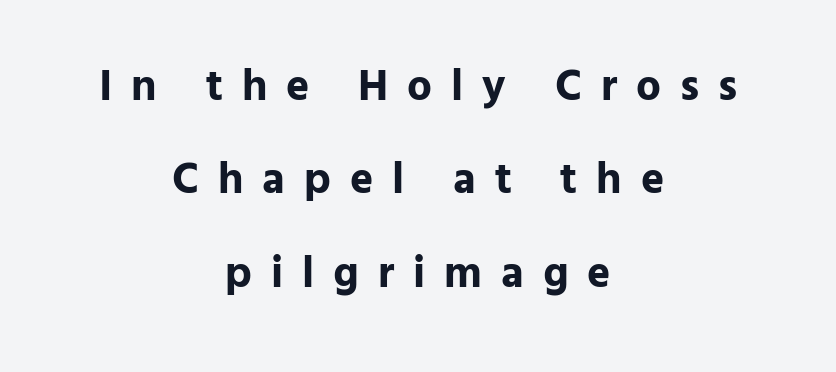
Notice the wide empty band between every row — that's loose leading. Quick note: underline off. Do the characters align in a grid? No, the font is proportional. Ascenders rise straight up at ninety degrees. Honestly, the letter spacing is so wide it's the main thing you notice.
